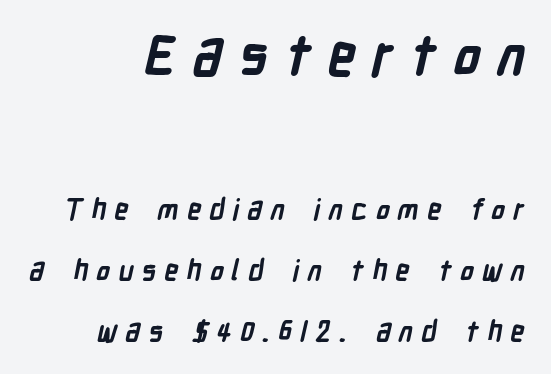
{"serif": "no", "bold": "yes", "weight": "semibold", "width": "condensed", "stroke_contrast": "low", "x_height": "medium", "monospaced": "no", "underline": "no", "align": "right", "line_spacing": "loose", "line_spacing_ratio": 2.18, "letter_spacing": "wide", "letter_spacing_em": 0.29, "larger_block": "first", "size_ratio": 2.0, "glyph_px": 56}
